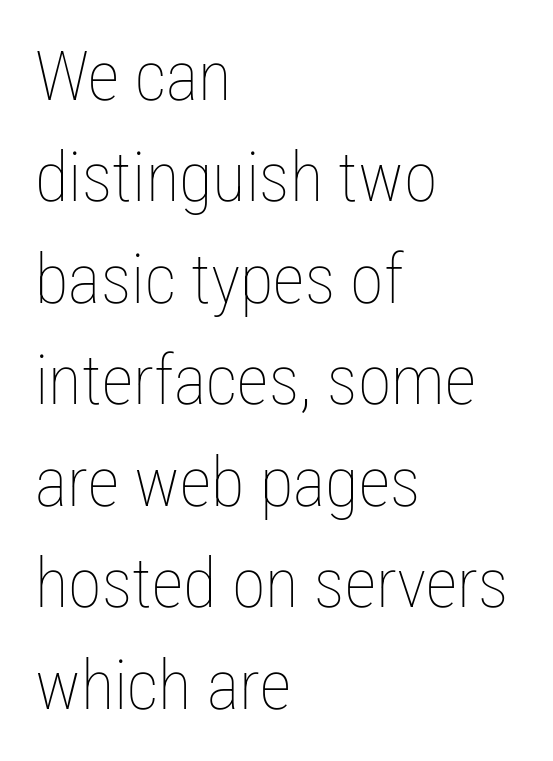
{"italic": "no", "bold": "no", "weight": "thin", "width": "condensed", "stroke_contrast": "low", "x_height": "medium", "monospaced": "no", "underline": "no", "align": "left", "line_spacing": "normal", "line_spacing_ratio": 1.47, "letter_spacing": "normal", "letter_spacing_em": 0.0, "glyph_px": 69}
